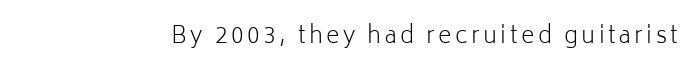
{"italic": "no", "bold": "no", "underline": "no", "glyph_px": 23}
